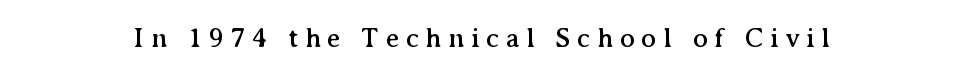
The image shows 28 px serif type, upright; set unusually wide letter spacing (+0.23 em), not underlined; medium stroke contrast and a medium x-height.
